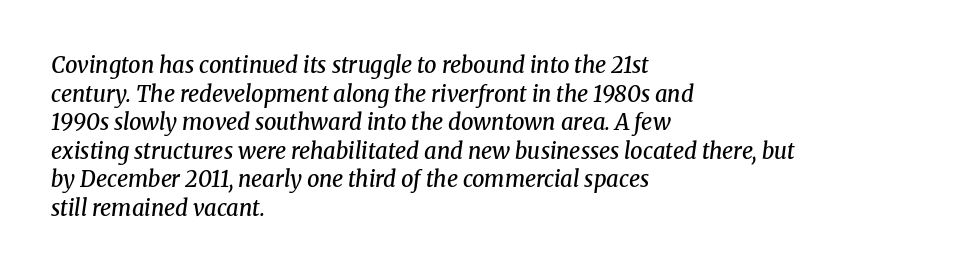
Q: Is the text bold? A: Semi-bold.
Q: Is the text italic (slanted)? A: Yes, it leans right by about 8 degrees.
Q: Is the text underlined? A: No.
Q: How is the paragraph aligned? A: Left-aligned.
Q: Is the spacing between letters normal or unusually wide? A: Normal.
Q: Is the spacing between lines tight, normal or loose? A: Normal.
